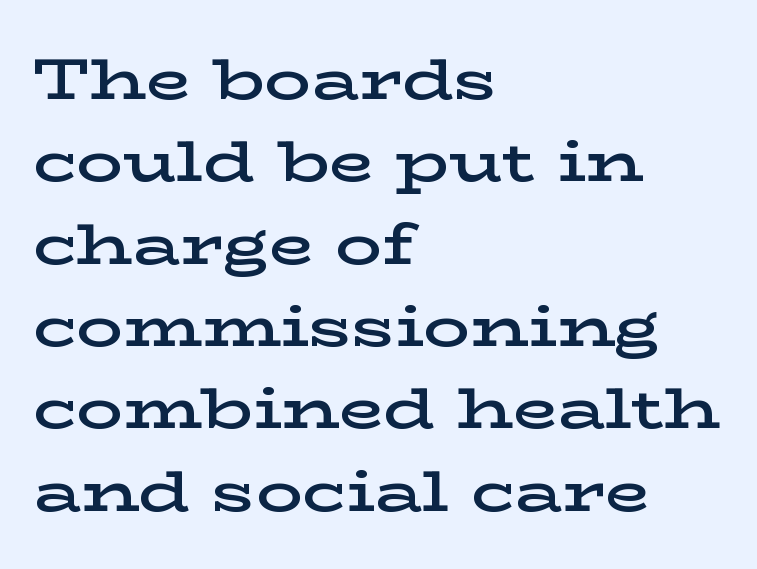
This sample uses plain, unmodified letter spacing. What kind of face is this? One with serifs. Does the copy run flush right? No — it runs flush left. How heavy is the stroke? Medium-heavy — a semibold, shy of bold. You could not count columns in this text — the font is proportionally spaced. Underlining? Definitely not there.
